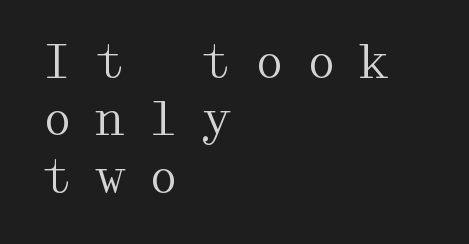
The passage is arranged the way most books set body copy — flush left. Every stem runs plumb, perpendicular to the baseline. Is the letter spacing exaggerated? Yes — the characters are pushed far apart. These lines sit exactly where default settings would place them. The foot of each line stays bare and open. This sample uses a serif face.
